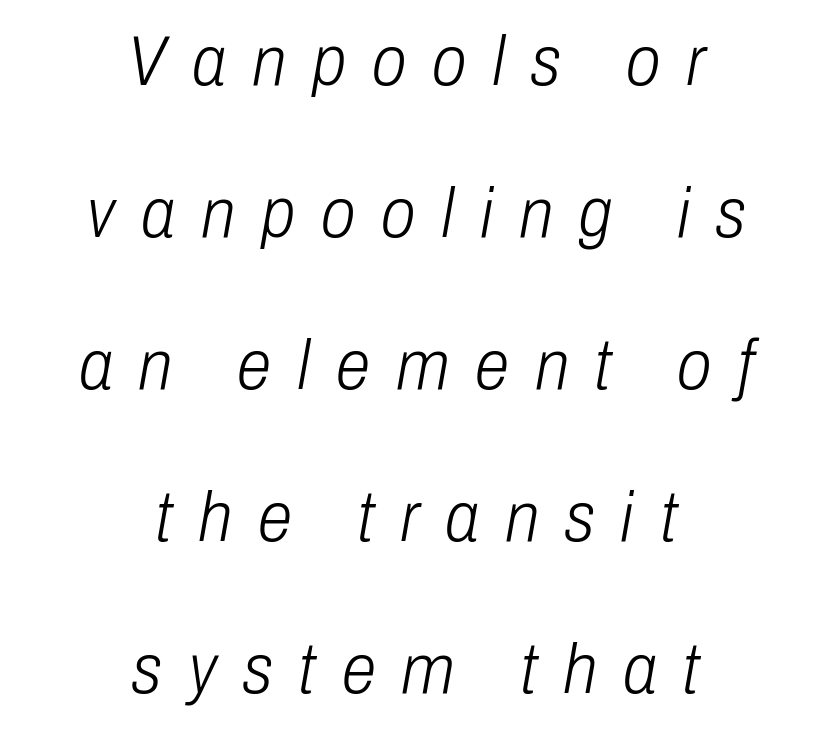
The image shows 70 px light, condensed type, italic (leaning right); set centered, loose line spacing (2.17x), unusually wide letter spacing (+0.37 em), not underlined; low stroke contrast and a medium x-height.
